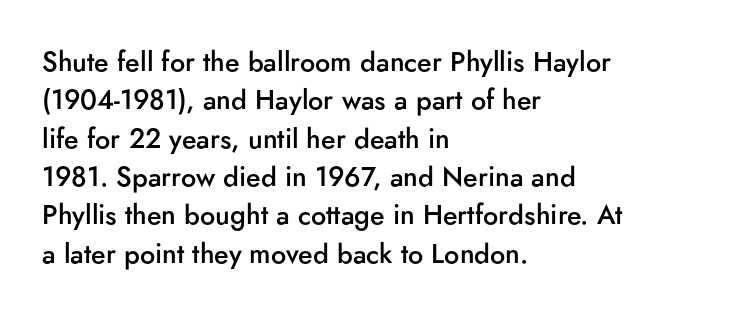
The lines in this sample share a left origin and differ only in where they stop. Does the leading feel generous? No, just average. Bare-footed words on every line. These lines were composed using upright roman letters.
